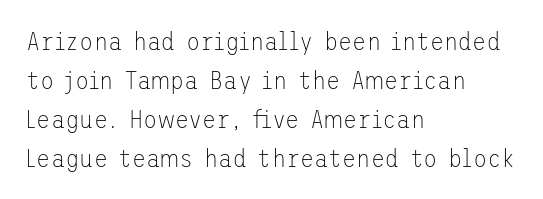
Q: Is the text bold? A: No.
Q: Is the text italic (slanted)? A: No, it is upright.
Q: Is the text underlined? A: No.
Q: How is the paragraph aligned? A: Left-aligned.
Q: Is the spacing between letters normal or unusually wide? A: Normal.
Q: Is the spacing between lines tight, normal or loose? A: Normal.
